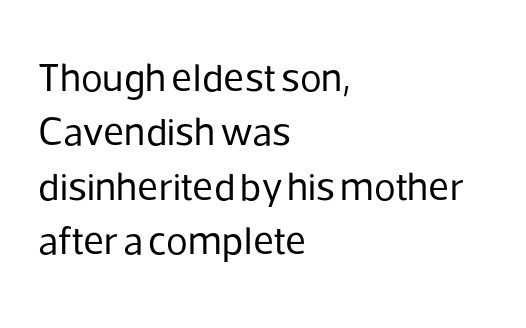
The image shows 40 px regular-weight sans-serif type, upright; set left-aligned, normal line spacing (1.36x), normal letter spacing, not underlined; low stroke contrast and a medium x-height.
